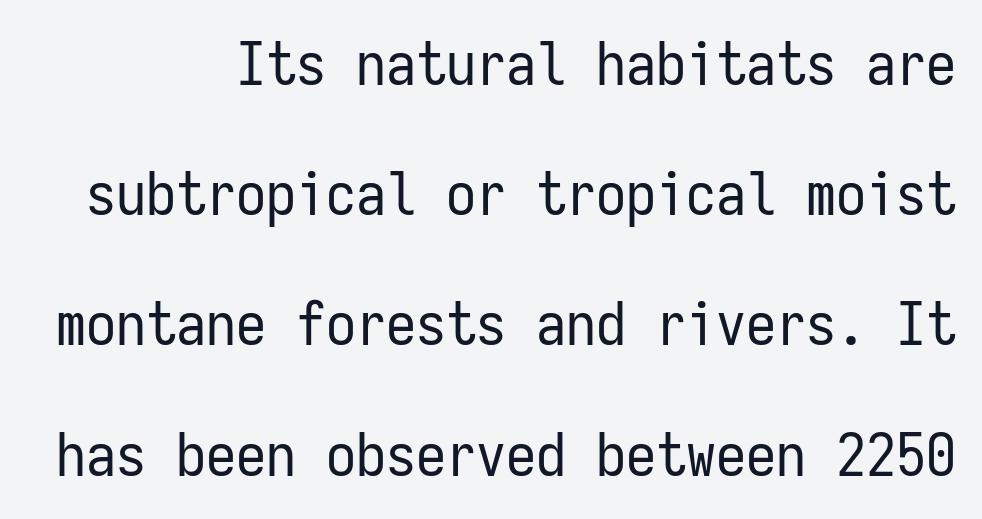
{"serif": "no", "italic": "no", "bold": "no", "weight": "regular", "width": "condensed", "stroke_contrast": "low", "x_height": "medium", "monospaced": "yes", "underline": "no", "align": "right", "line_spacing": "loose", "line_spacing_ratio": 2.17, "letter_spacing": "normal", "letter_spacing_em": 0.0, "glyph_px": 60}
